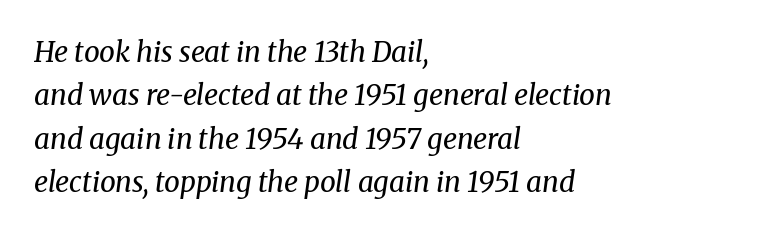
Q: Is the text bold? A: No.
Q: Is the text italic (slanted)? A: Yes, it leans right by about 8 degrees.
Q: Is the typeface a serif or a sans-serif typeface? A: Serif.
Q: Is the text underlined? A: No.
Q: How is the paragraph aligned? A: Left-aligned.
Q: Is the spacing between letters normal or unusually wide? A: Normal.
Q: Is the spacing between lines tight, normal or loose? A: Normal.
Q: Width (condensed, normal, or wide)? A: Normal.
Q: Stroke contrast? A: Medium.
Q: x-height? A: Medium.
Q: Monospaced? A: No.
